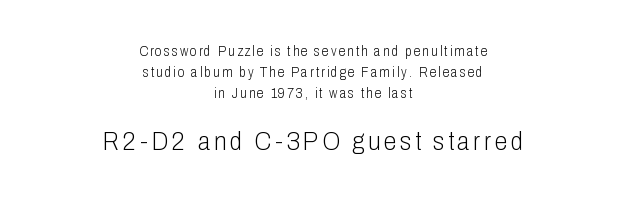
The image shows 26 px text type, upright; set centered, normal line spacing (1.51x), not underlined; the second (bottom) block is 1.86x larger.
